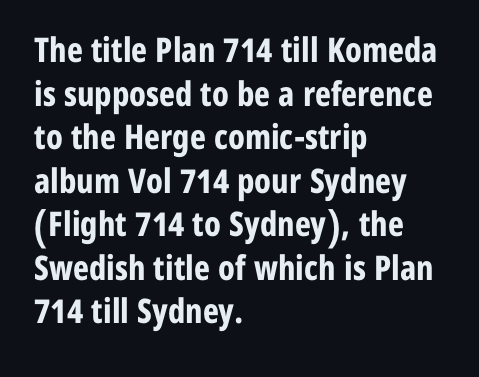
{"serif": "no", "italic": "no", "bold": "yes", "weight": "bold", "width": "condensed", "stroke_contrast": "low", "x_height": "medium", "monospaced": "no", "underline": "no", "align": "left", "line_spacing": "normal", "line_spacing_ratio": 1.28, "letter_spacing": "normal", "letter_spacing_em": 0.0, "glyph_px": 34}
